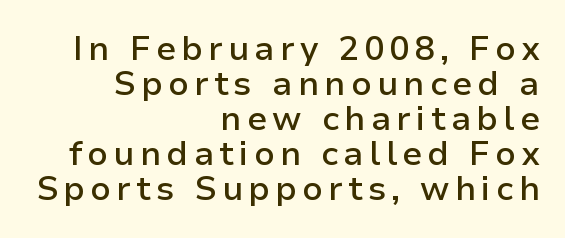
The paragraph has a hard right edge and a soft left edge. The passage shown is typeset with a sans-serif family. The space between consecutive lines is stingy. Varying glyph widths throughout — classic text-font behaviour.
